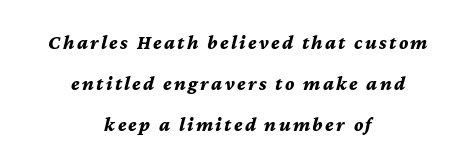
The image shows 20 px bold type, italic (leaning right); set centered, loose line spacing (2.06x), not underlined.
